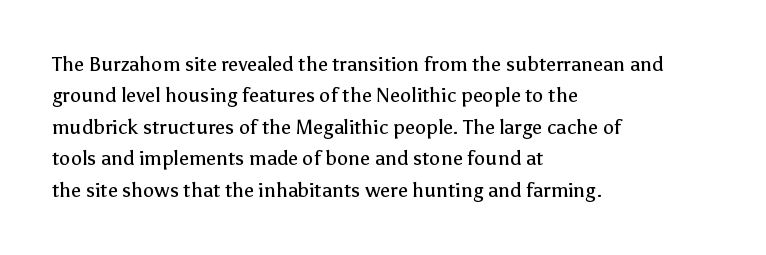
{"italic": "no", "bold": "no", "underline": "no", "align": "left", "line_spacing": "normal", "line_spacing_ratio": 1.57, "letter_spacing": "normal", "letter_spacing_em": 0.0, "glyph_px": 20}
